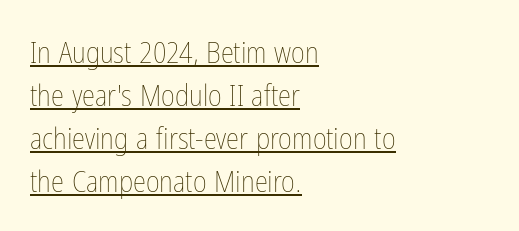
These lines are set flush left with a ragged right edge. The letters sit at their default tracking, neither squeezed nor spread. Does a line run under the words? Yes, clearly. Posture: upright roman. This sample has the flowing, uneven cadence of proportional lettering. Weight class: somewhere from thin through regular.
